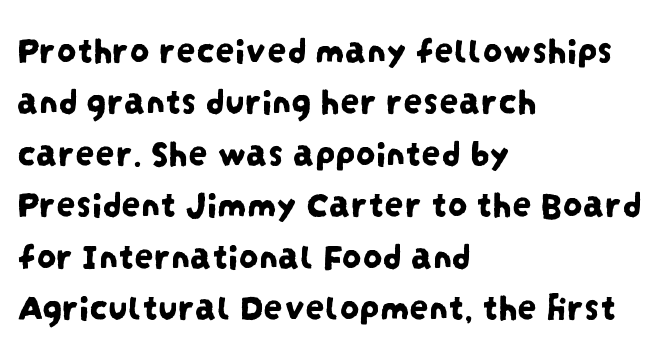
{"serif": "no", "width": "condensed", "stroke_contrast": "low", "x_height": "large", "monospaced": "no", "underline": "no", "align": "left", "line_spacing": "normal", "line_spacing_ratio": 1.32, "letter_spacing": "normal", "letter_spacing_em": 0.0, "glyph_px": 39}
